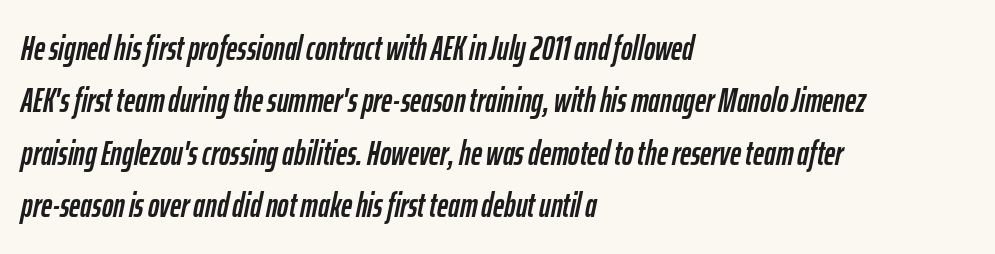
The image shows 34 px condensed type, italic (leaning right); set left-aligned, normal line spacing (1.54x), normal letter spacing, not underlined; low stroke contrast and a medium x-height.
